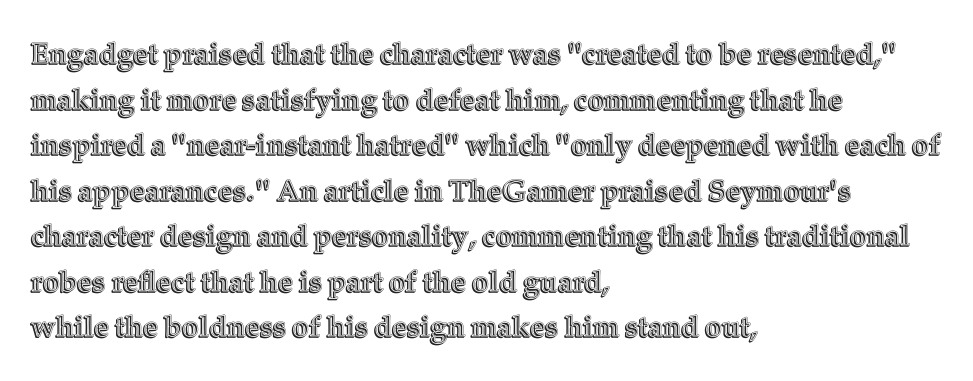
The setting favours the left margin, as ordinary paragraphs usually do. Descenders are the only things crossing below the line. Tall strokes in this sample are plumb rather than angled. The lines sit at an ordinary, default distance from one another. Look at the tracking — it's just the regular setting, nothing added.
